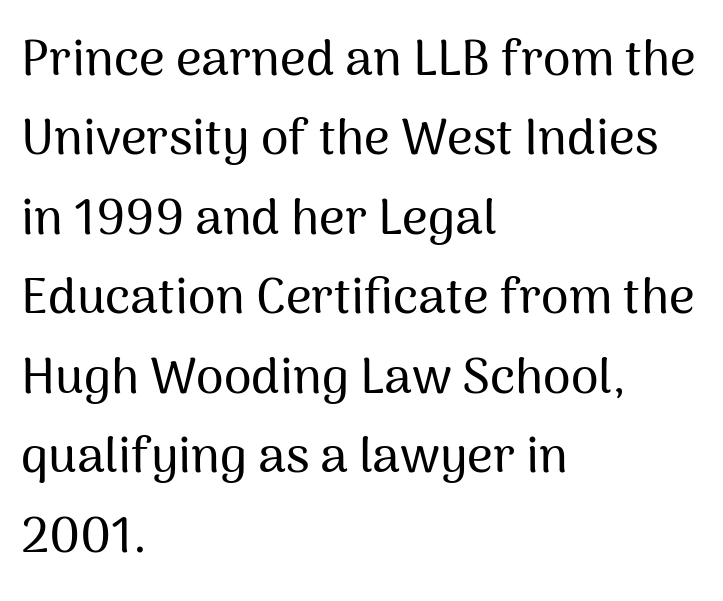
The image shows 50 px sans-serif type, upright; set left-aligned, normal line spacing (1.59x), normal letter spacing, not underlined; medium stroke contrast and a medium x-height.
